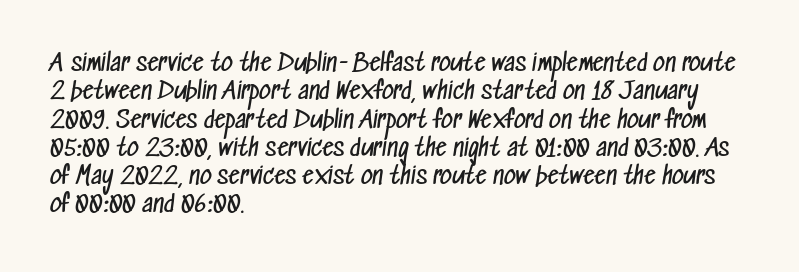
Q: Is the text bold? A: No.
Q: Is the text underlined? A: No.
Q: How is the paragraph aligned? A: Left-aligned.
Q: Is the spacing between letters normal or unusually wide? A: Normal.
